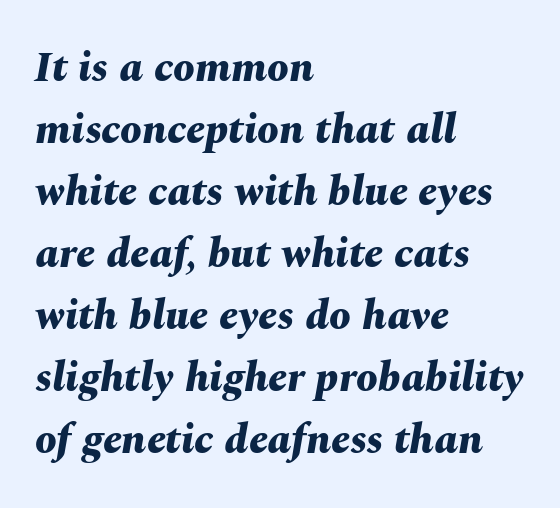
Here the glyphs are tracked normally, forming tight word shapes. Every character sits at an angle, as italics do. Letters rest on an invisible, unmarked baseline. The letters advance in unequal steps, a hallmark of proportional type. Thick stems and heavy bowls — unmistakably bold.
